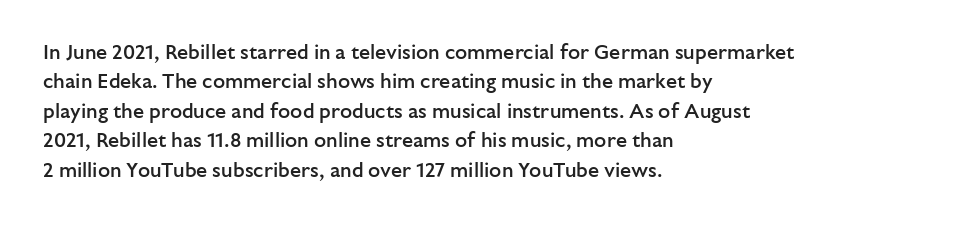
The image shows 20 px text type, upright; set left-aligned, normal line spacing (1.47x), normal letter spacing, not underlined.
